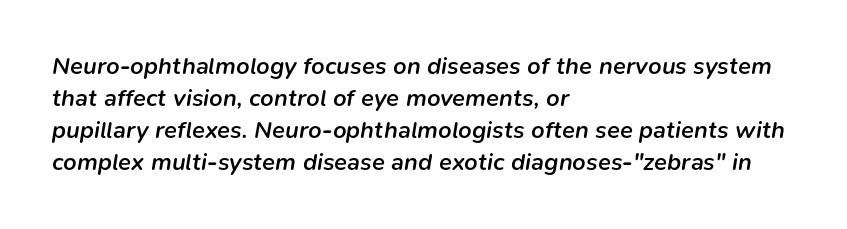
Each line starts at the same left margin while the right side varies. Interline gaps are of average width in this sample. Slightly chunky letters — semibold, I'd say, not full bold. Compared with ordinary roman type, these characters are visibly tilted. Glyph-to-glyph distance matches everyday printed text.
